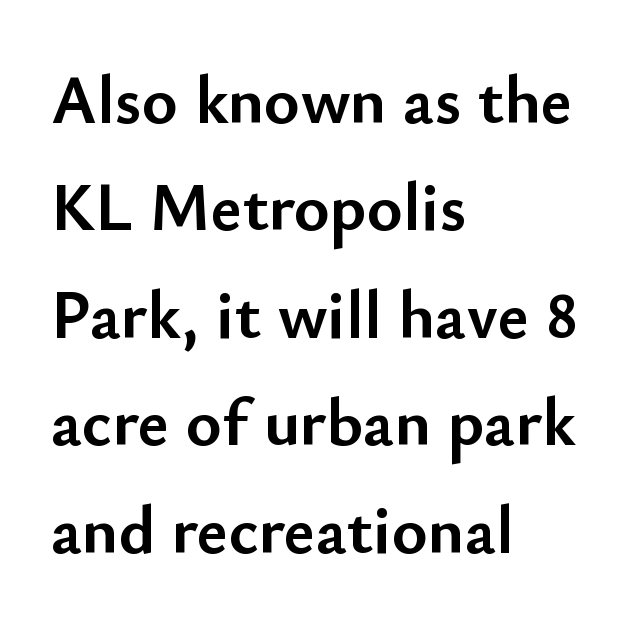
The image shows 68 px semibold sans-serif type, upright; set left-aligned, normal line spacing (1.58x), normal letter spacing, not underlined; low stroke contrast and a small x-height.
